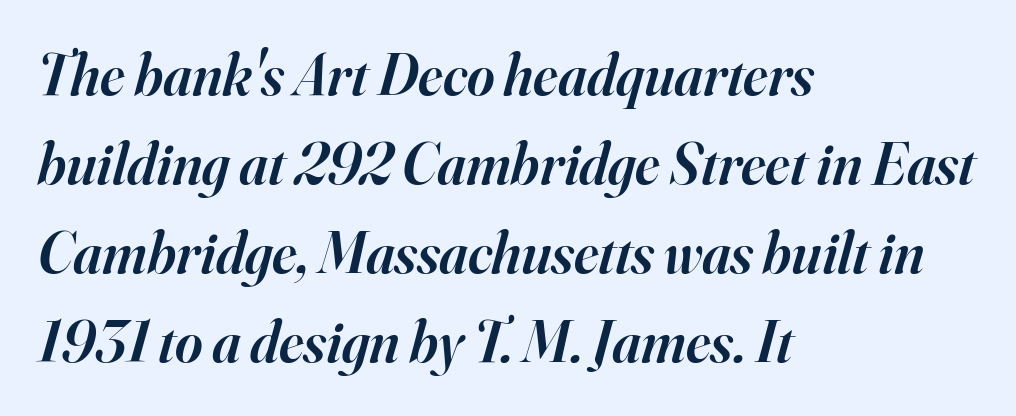
Each line starts at the same left margin while the right side varies. The face used here is rendered with its standard letterfit. Serifs: yes, visible at the terminals of the letterforms. Any mark beneath the type? The region is blank.
